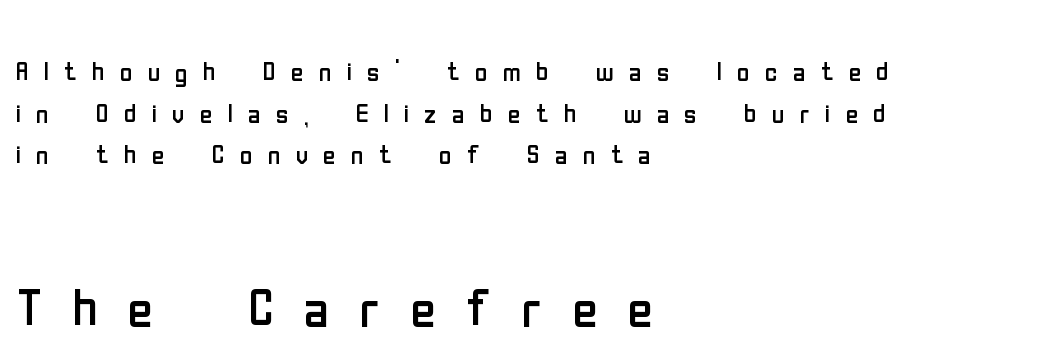
You could not count columns in this text — the font is proportionally spaced. This sample is left-justified, so line endings fall wherever the words run out. Decoration check: the copy has no underline. These lines were composed using upright roman letters. The cut favours lightness, reaching ordinary text weight at its darkest.
